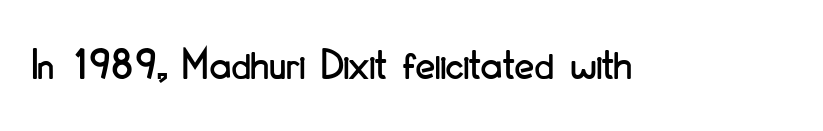
Q: Is the text italic (slanted)? A: No, it is upright.
Q: Is the typeface a serif or a sans-serif typeface? A: Sans-serif.
Q: Is the text underlined? A: No.
Q: Is the spacing between letters normal or unusually wide? A: Normal.
Q: Width (condensed, normal, or wide)? A: Condensed.
Q: Stroke contrast? A: Low.
Q: x-height? A: Small.
Q: Monospaced? A: No.
